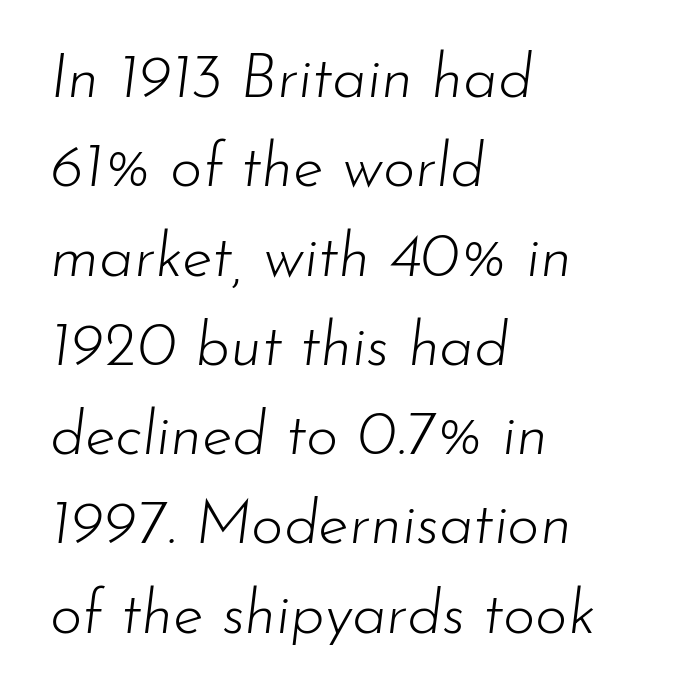
What's the leading like? Ordinary, nothing unusual. Just letters on the line, the space beneath them empty. The lines in this sample share a left origin and differ only in where they stop. Short note: letters normally spaced.
